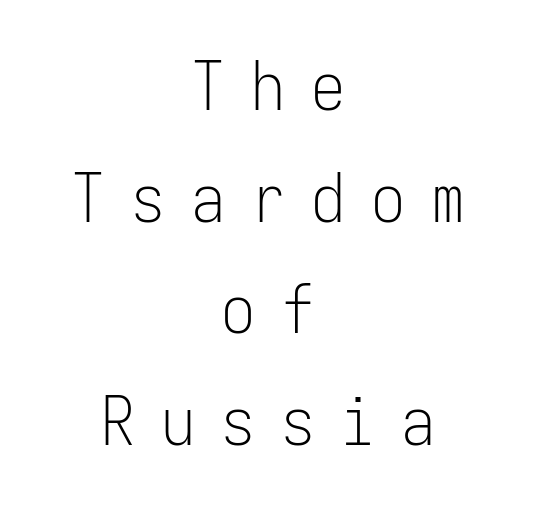
The vertical gap from one line to the next is medium. The rendering uses typewriter-style spacing with identical character cells. The face looks like a standard text weight, possibly lighter. The letters are spread apart with noticeably loose tracking. Just letters on the line, the space beneath them empty.
